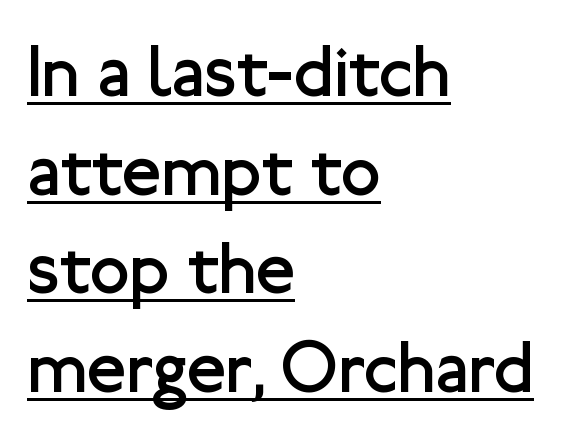
The image shows 72 px regular-weight sans-serif type, upright; set left-aligned, normal line spacing (1.37x), normal letter spacing, underlined; low stroke contrast and a medium x-height.
